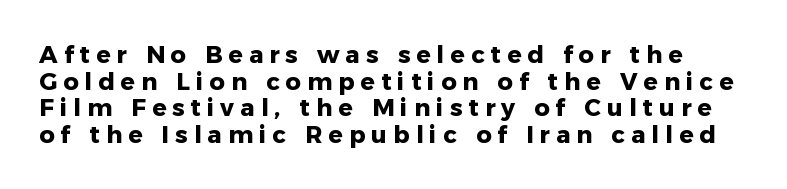
{"italic": "no", "bold": "yes", "underline": "no", "line_spacing": "tight", "line_spacing_ratio": 1.11, "letter_spacing": "wide", "letter_spacing_em": 0.25, "glyph_px": 24}
